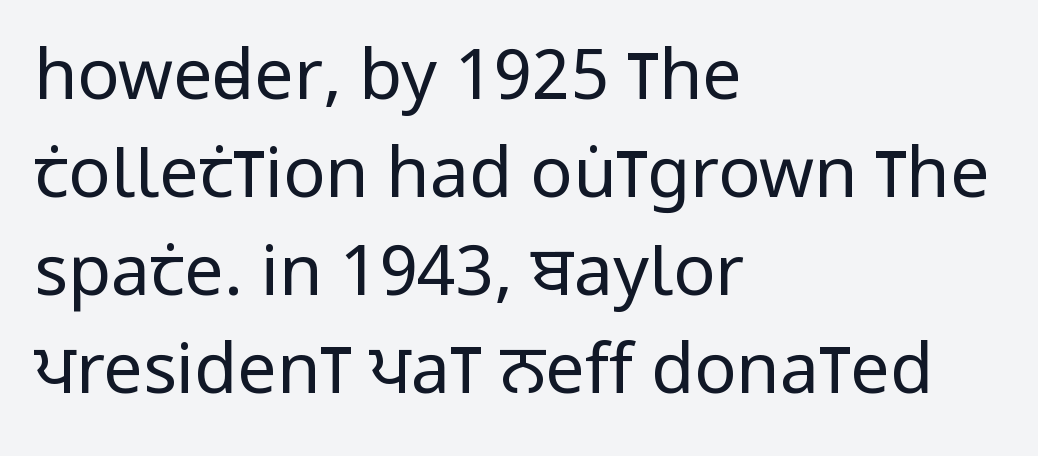
Interline gaps are of average width in this sample. Only glyphs here, with clear space below each row. Is this a fixed-width face? No — the glyphs have proportional, varying widths. The lettering stays uniformly vertical, giving the passage a roman look. Serifs: no, the terminals of the letterforms are clean.
